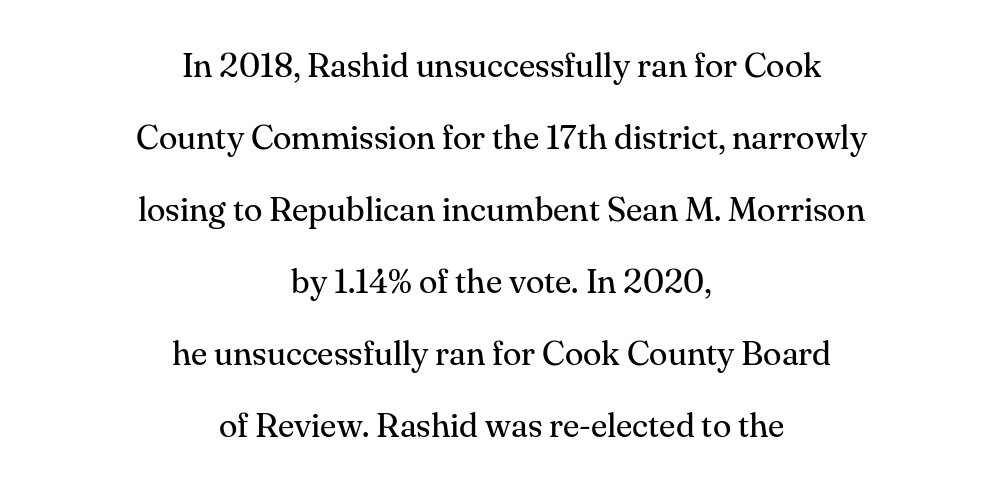
{"serif": "yes", "italic": "no", "bold": "no", "weight": "regular", "width": "normal", "stroke_contrast": "medium", "x_height": "small", "monospaced": "no", "underline": "no", "align": "center", "line_spacing": "loose", "line_spacing_ratio": 2.12, "letter_spacing": "normal", "letter_spacing_em": 0.0, "glyph_px": 34}
